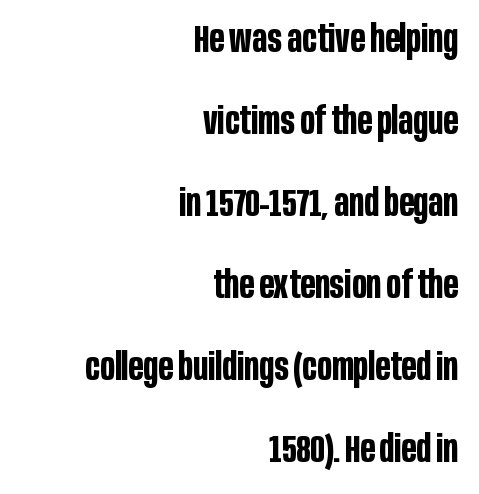
The zone under the glyphs is completely vacant. No extra tracking has been applied to these lines. A dark, heavy texture on the line: the type is bold. A roman cut, with each character standing at attention. Proportional: the letters do not fall into vertical columns. Horizontally, the lines are justified to the trailing edge only.
